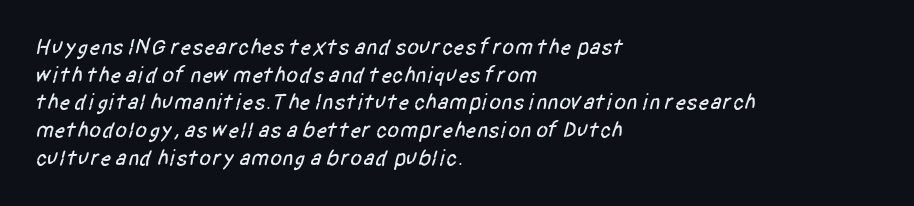
Q: Is the text underlined? A: No.
Q: How is the paragraph aligned? A: Left-aligned.
Q: Is the spacing between letters normal or unusually wide? A: Normal.
Q: Is the spacing between lines tight, normal or loose? A: Normal.
